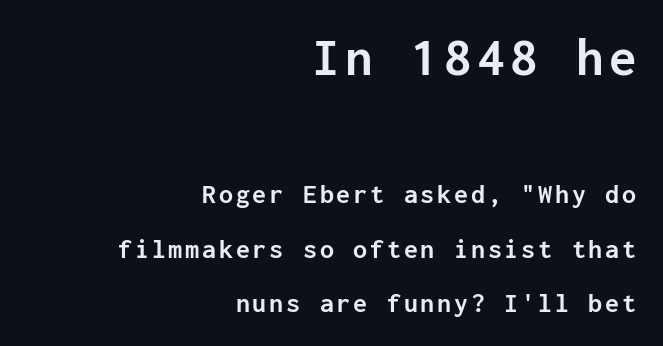
Q: Is the text bold? A: Yes.
Q: Is the text italic (slanted)? A: No, it is upright.
Q: Is the typeface a serif or a sans-serif typeface? A: Sans-serif.
Q: Is the text underlined? A: No.
Q: How is the paragraph aligned? A: Right-aligned.
Q: Is the spacing between lines tight, normal or loose? A: Loose.
Q: Which block of text is set in a larger size, the first (top) or the second (bottom)? A: The first (top) one.
Q: Width (condensed, normal, or wide)? A: Normal.
Q: Stroke contrast? A: Low.
Q: x-height? A: Medium.
Q: Monospaced? A: Yes.
